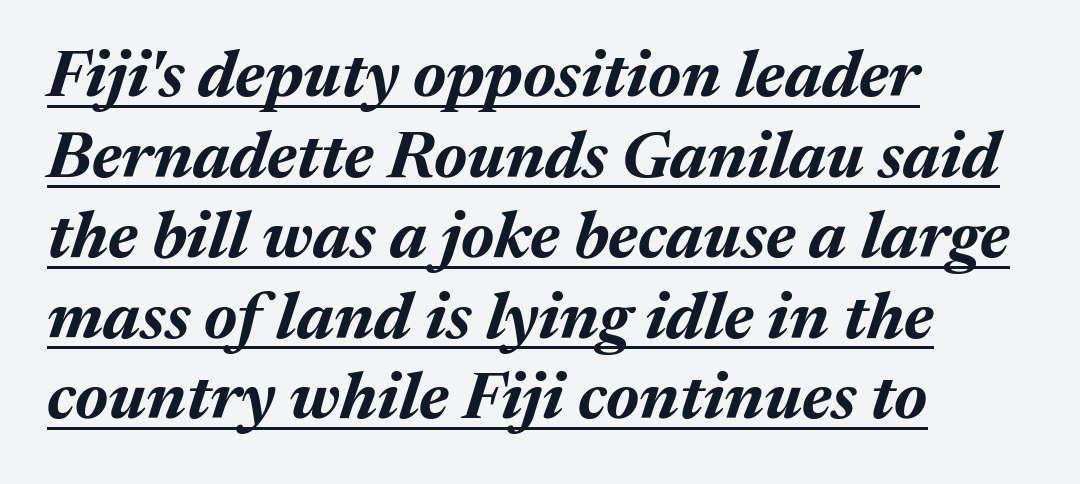
{"italic": "yes", "lean": "right", "slant_degrees": 17, "bold": "yes", "weight": "bold", "width": "normal", "stroke_contrast": "medium", "x_height": "medium", "monospaced": "no", "underline": "yes", "align": "left", "line_spacing_ratio": 1.22, "letter_spacing": "normal", "letter_spacing_em": 0.0, "glyph_px": 66}
